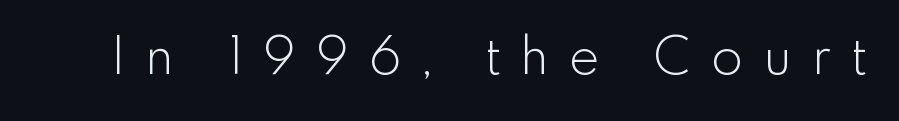
{"serif": "no", "italic": "no", "bold": "no", "weight": "light", "width": "normal", "x_height": "small", "monospaced": "no", "underline": "no", "letter_spacing": "wide", "letter_spacing_em": 0.41, "glyph_px": 51}
